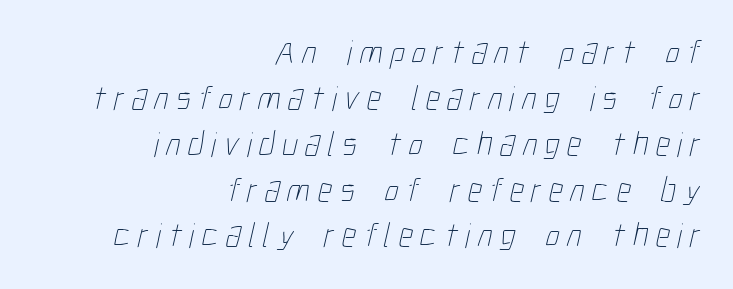
{"bold": "no", "weight": "thin", "width": "condensed", "stroke_contrast": "low", "x_height": "medium", "monospaced": "no", "underline": "no", "align": "right", "line_spacing": "normal", "line_spacing_ratio": 1.31, "letter_spacing": "wide", "letter_spacing_em": 0.21, "glyph_px": 35}
